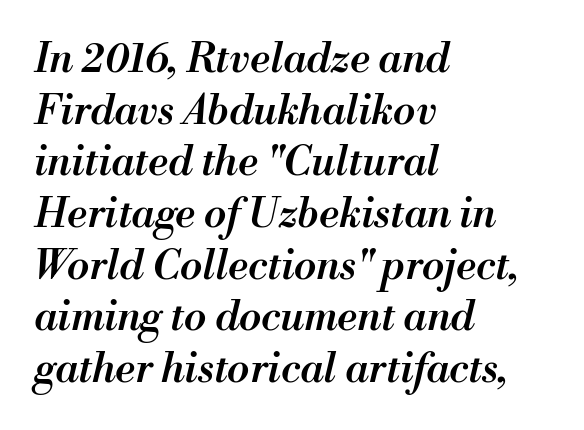
A fair bit of extra ink — the face is semibold, not bold. Leftover space on each line is placed entirely after the last word. This sample keeps an unexceptional amount of space between lines. The rendering uses natural spacing where letterforms have individual widths.
